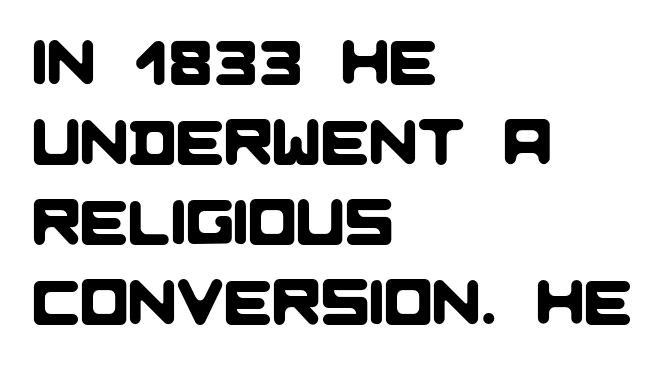
The image shows 64 px sans-serif type; set left-aligned, normal line spacing (1.25x), normal letter spacing, not underlined; low stroke contrast and a large x-height.
